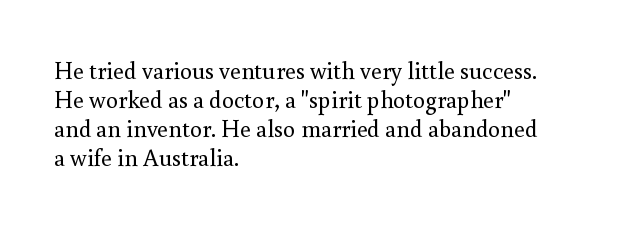
{"italic": "no", "bold": "no", "underline": "no", "align": "left", "line_spacing_ratio": 1.21, "letter_spacing": "normal", "letter_spacing_em": 0.0, "glyph_px": 24}
